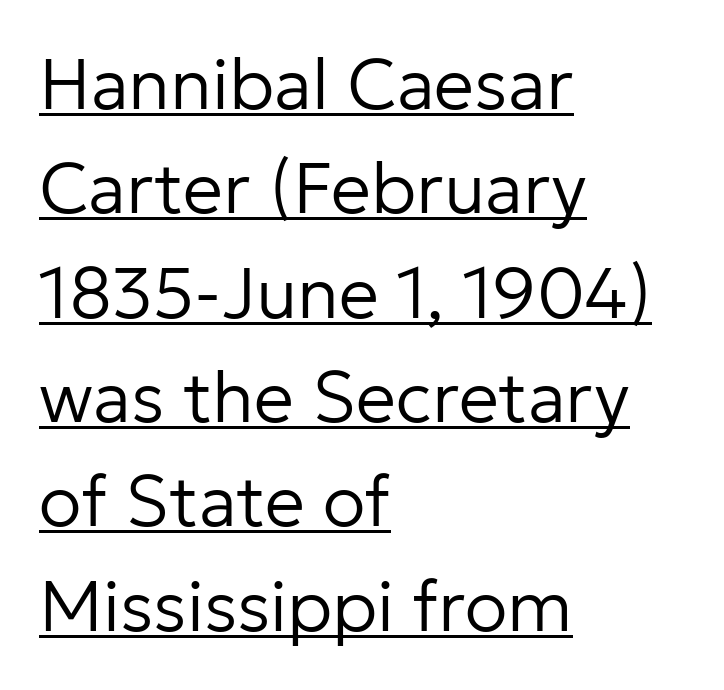
{"serif": "no", "italic": "no", "bold": "no", "weight": "regular", "width": "normal", "stroke_contrast": "low", "x_height": "medium", "monospaced": "no", "underline": "yes", "align": "left", "line_spacing": "normal", "line_spacing_ratio": 1.47, "letter_spacing": "normal", "letter_spacing_em": 0.0, "glyph_px": 71}
